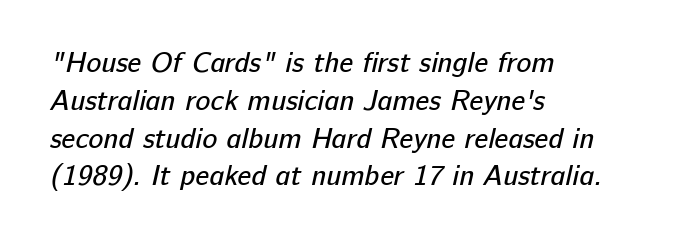
{"serif": "no", "bold": "no", "weight": "regular", "width": "normal", "stroke_contrast": "low", "x_height": "medium", "monospaced": "no", "underline": "no", "align": "left", "line_spacing": "normal", "line_spacing_ratio": 1.35, "letter_spacing": "normal", "letter_spacing_em": 0.0, "glyph_px": 28}
